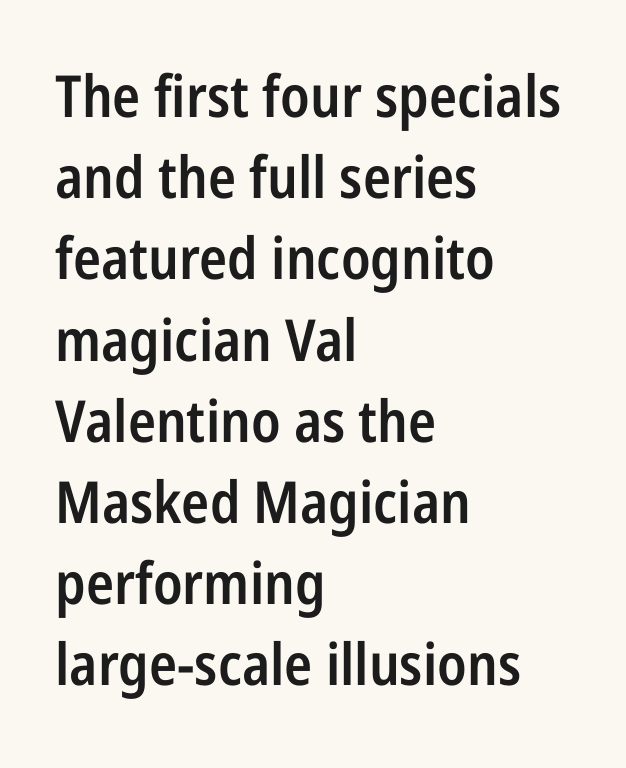
Q: Is the text bold? A: Semi-bold.
Q: Is the text italic (slanted)? A: No, it is upright.
Q: Is the typeface a serif or a sans-serif typeface? A: Sans-serif.
Q: Is the text underlined? A: No.
Q: How is the paragraph aligned? A: Left-aligned.
Q: Is the spacing between letters normal or unusually wide? A: Normal.
Q: Is the spacing between lines tight, normal or loose? A: Normal.
Q: Width (condensed, normal, or wide)? A: Condensed.
Q: Stroke contrast? A: Low.
Q: x-height? A: Medium.
Q: Monospaced? A: No.
